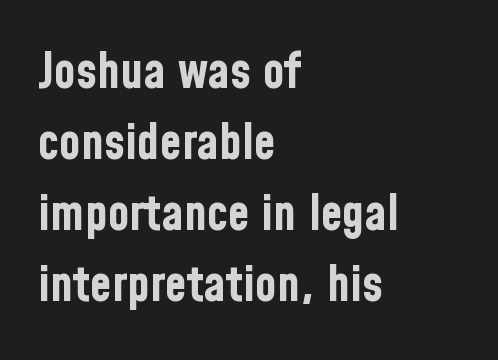
{"serif": "no", "italic": "no", "bold": "yes", "weight": "bold", "width": "condensed", "stroke_contrast": "low", "x_height": "medium", "monospaced": "no", "underline": "no", "align": "left", "line_spacing": "normal", "line_spacing_ratio": 1.42, "letter_spacing": "normal", "letter_spacing_em": 0.0, "glyph_px": 50}
